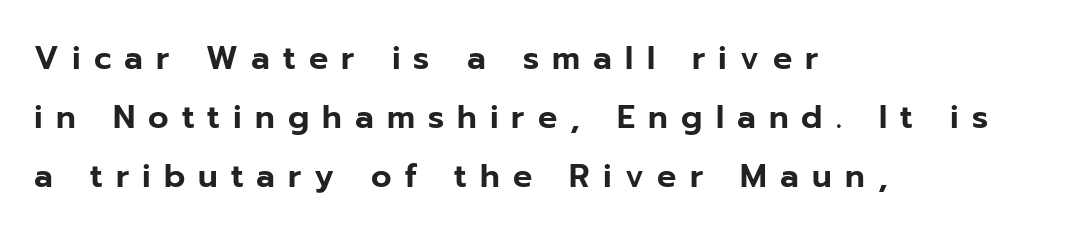
A student would call this left alignment; a typographer would say flush left, rag right. The axis of the letterforms is exactly vertical. The letters are spread apart with noticeably loose tracking. The glyphs in this specimen are sans serif.
